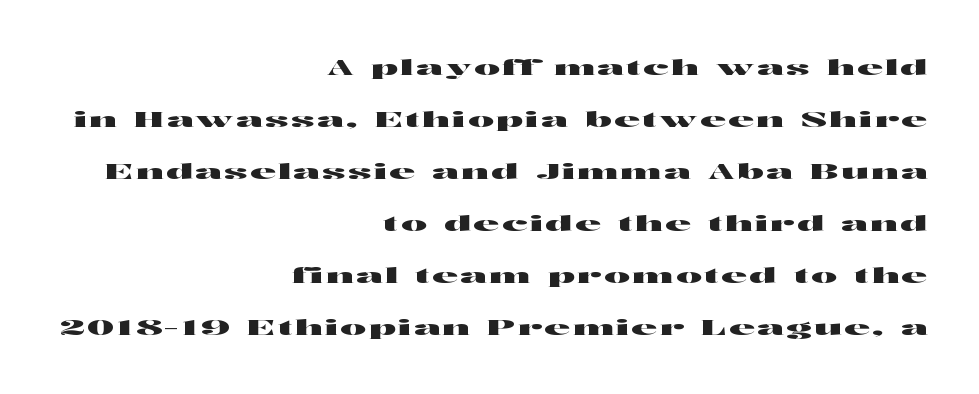
In CSS terms this would be text-align: right. If you drew a line through each stem, it would be perfectly vertical. Is there much room between lines? Yes — plenty of vertical air separates them. The gap between lines stays unmarked.
